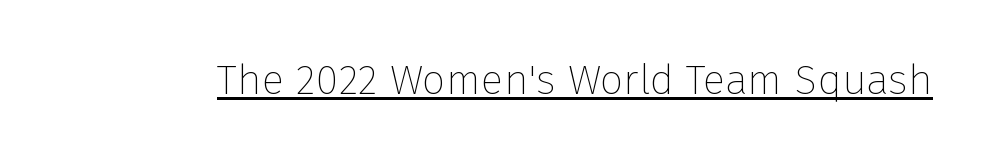
{"serif": "no", "italic": "no", "bold": "no", "weight": "thin", "width": "normal", "stroke_contrast": "low", "x_height": "medium", "monospaced": "no", "underline": "yes", "letter_spacing": "normal", "letter_spacing_em": 0.0, "glyph_px": 42}
